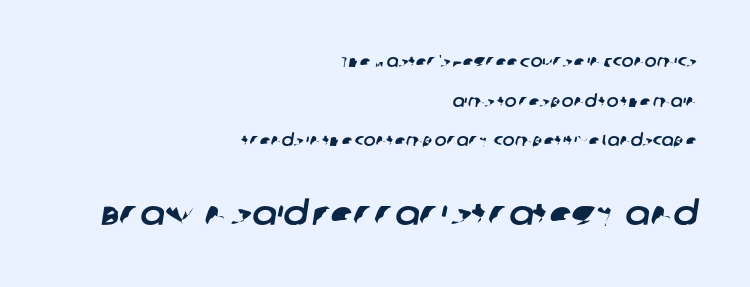
The image shows 33 px sans-serif type; set right-aligned, loose line spacing (2.47x), normal letter spacing, not underlined; the second (bottom) block is 2.06x larger; low stroke contrast and a large x-height.
